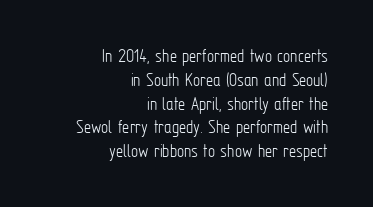
The image shows 20 px text type, upright; set right-aligned, line spacing 1.19x, normal letter spacing, not underlined.
